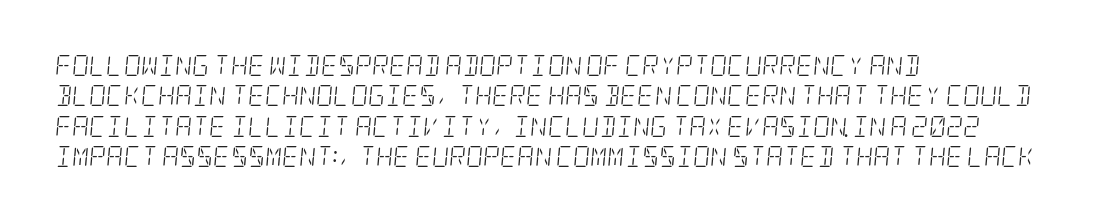
{"italic": "yes", "lean": "right", "slant_degrees": 5, "bold": "no", "underline": "no", "align": "left", "line_spacing": "normal", "line_spacing_ratio": 1.45, "letter_spacing": "normal", "letter_spacing_em": 0.0, "glyph_px": 21}
